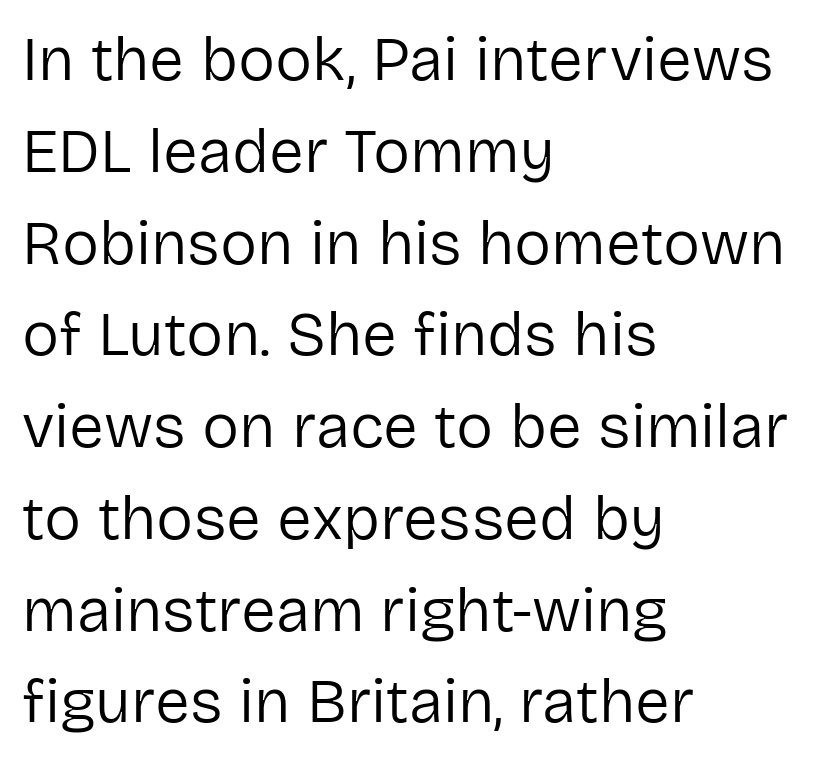
{"serif": "no", "italic": "no", "bold": "no", "weight": "regular", "width": "normal", "stroke_contrast": "low", "x_height": "medium", "monospaced": "no", "underline": "no", "align": "left", "line_spacing": "normal", "line_spacing_ratio": 1.48, "letter_spacing": "normal", "letter_spacing_em": 0.0, "glyph_px": 62}
